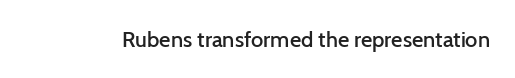
There is no visible air inserted between adjacent glyphs. The characters look somewhat weighty, a semibold short of true bold. Check the space under the baseline: it is left empty. Ascenders rise straight up at ninety degrees.
